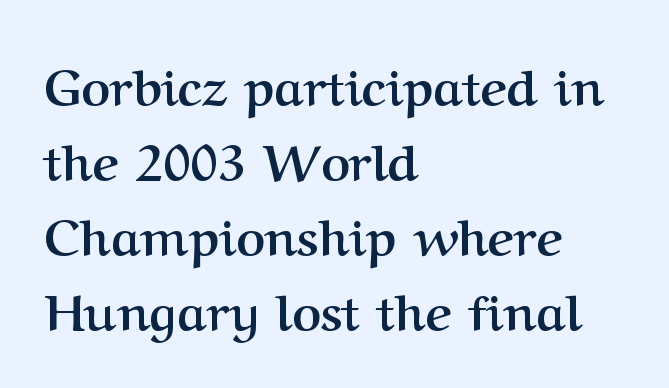
The vertical gap from one line to the next is medium. Examine the stroke ends and you'll spot serifs. Casual observation: everything's shoved over to the left. Do the characters align in a grid? No, the font is proportional.
